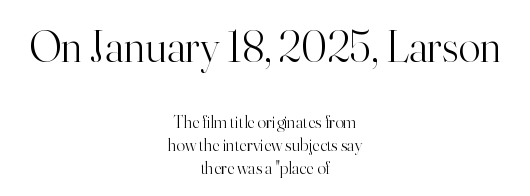
Q: Is the text bold? A: No.
Q: Is the text italic (slanted)? A: No, it is upright.
Q: Is the typeface a serif or a sans-serif typeface? A: Serif.
Q: Is the text underlined? A: No.
Q: How is the paragraph aligned? A: Centered.
Q: Is the spacing between letters normal or unusually wide? A: Normal.
Q: Is the spacing between lines tight, normal or loose? A: Normal.
Q: Which block of text is set in a larger size, the first (top) or the second (bottom)? A: The first (top) one.
Q: Width (condensed, normal, or wide)? A: Normal.
Q: Stroke contrast? A: High.
Q: x-height? A: Small.
Q: Monospaced? A: No.
